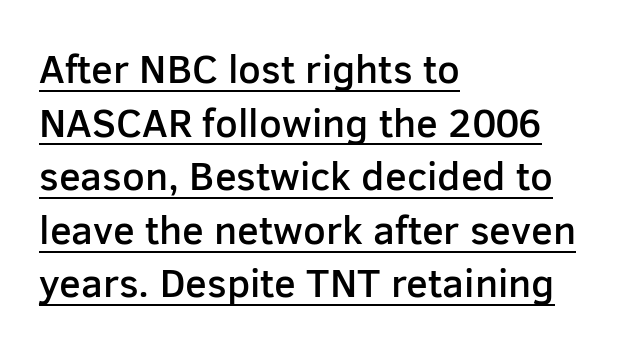
All the whitespace from short lines collects on the right. Think of a printed novel: that variable character pitch is what you see here. Unlike a traditional serif, this face leaves its strokes unadorned. Stroke thickness is moderately raised; the sample reads as semibold.
